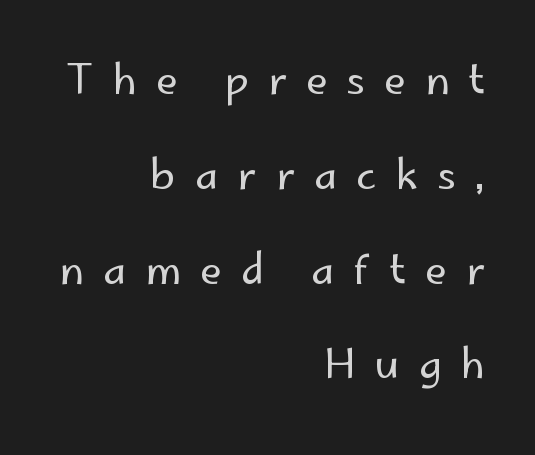
{"serif": "no", "italic": "no", "bold": "no", "weight": "regular", "width": "normal", "stroke_contrast": "low", "x_height": "small", "monospaced": "no", "underline": "no", "align": "right", "line_spacing": "loose", "line_spacing_ratio": 2.37, "letter_spacing": "wide", "letter_spacing_em": 0.48, "glyph_px": 40}
